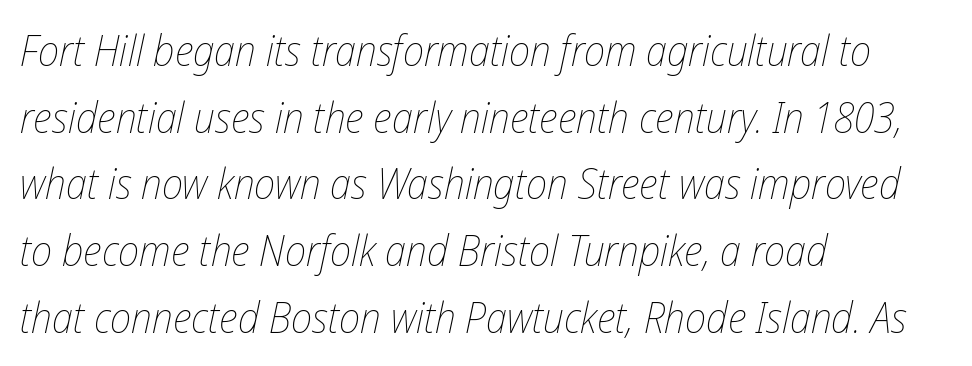
Q: Is the text bold? A: No.
Q: Is the text italic (slanted)? A: Yes, it leans right by about 12 degrees.
Q: Is the text underlined? A: No.
Q: How is the paragraph aligned? A: Left-aligned.
Q: Is the spacing between letters normal or unusually wide? A: Normal.
Q: Is the spacing between lines tight, normal or loose? A: Normal.
Q: Width (condensed, normal, or wide)? A: Condensed.
Q: Stroke contrast? A: Low.
Q: x-height? A: Medium.
Q: Monospaced? A: No.
